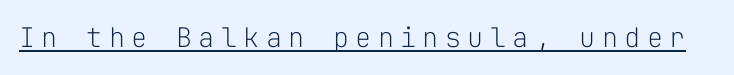
Q: Is the text bold? A: No.
Q: Is the text italic (slanted)? A: No, it is upright.
Q: Is the text underlined? A: Yes.
Q: Is the spacing between letters normal or unusually wide? A: Unusually wide.
